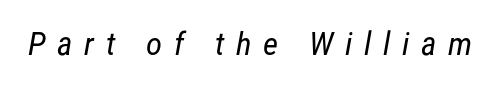
The image shows 33 px regular-weight, condensed sans-serif type; set unusually wide letter spacing (+0.35 em), not underlined; low stroke contrast and a medium x-height.
